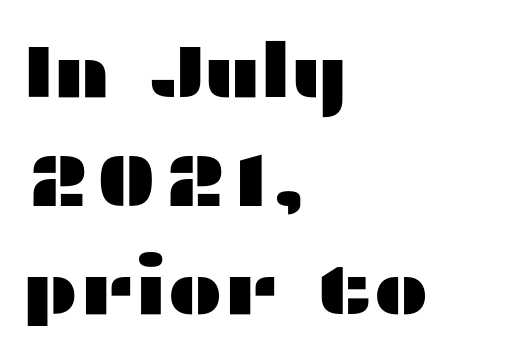
Only glyphs here, with clear space below each row. The block of text has a typical density, with ordinary space between rows. Proportional: the letters do not fall into vertical columns. These lines keep a tight, regular rhythm from letter to letter.
